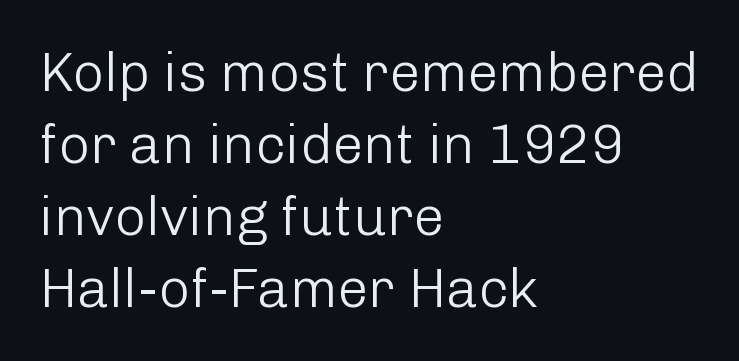
{"serif": "no", "italic": "no", "bold": "no", "weight": "light", "width": "normal", "stroke_contrast": "low", "x_height": "medium", "monospaced": "no", "underline": "no", "align": "left", "line_spacing": "normal", "line_spacing_ratio": 1.31, "letter_spacing": "normal", "letter_spacing_em": 0.0, "glyph_px": 55}
